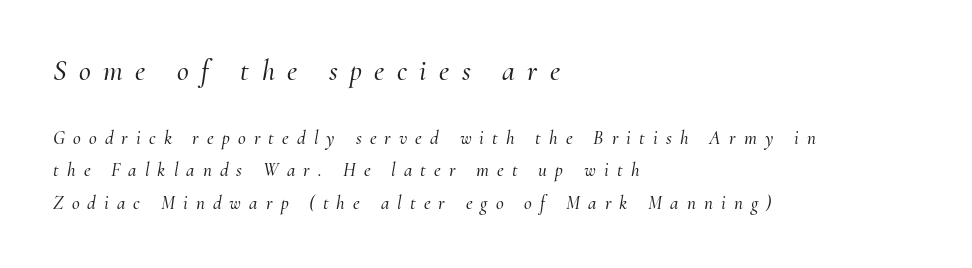
{"serif": "yes", "italic": "yes", "lean": "right", "slant_degrees": 10, "width": "normal", "stroke_contrast": "medium", "x_height": "small", "monospaced": "no", "underline": "no", "align": "left", "line_spacing_ratio": 1.71, "letter_spacing": "wide", "letter_spacing_em": 0.43, "larger_block": "first", "size_ratio": 1.53, "glyph_px": 29}
